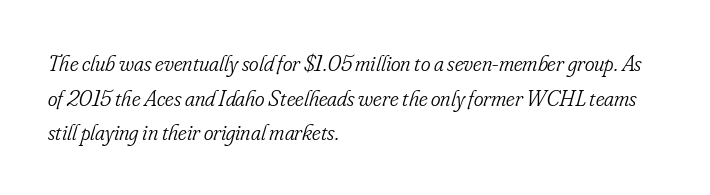
{"italic": "yes", "lean": "right", "slant_degrees": 16, "bold": "no", "underline": "no", "align": "left", "line_spacing": "normal", "line_spacing_ratio": 1.51, "letter_spacing": "normal", "letter_spacing_em": 0.0, "glyph_px": 23}
